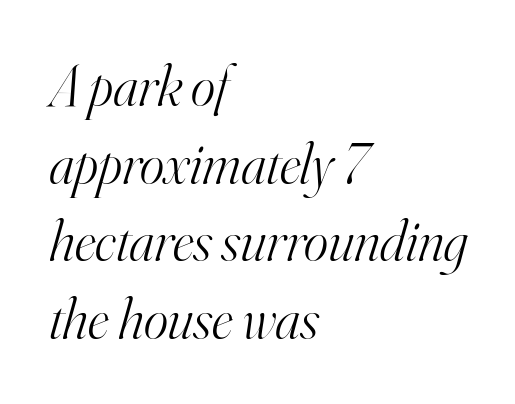
{"serif": "yes", "italic": "yes", "lean": "right", "slant_degrees": 16, "bold": "no", "weight": "light", "width": "normal", "stroke_contrast": "high", "x_height": "small", "monospaced": "no", "underline": "no", "align": "left", "line_spacing": "normal", "line_spacing_ratio": 1.34, "letter_spacing": "normal", "letter_spacing_em": 0.0, "glyph_px": 58}
